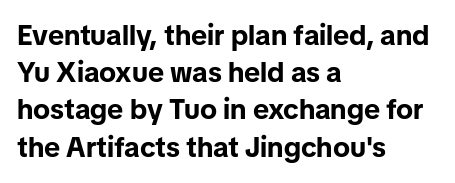
{"serif": "no", "italic": "no", "bold": "yes", "weight": "bold", "width": "normal", "stroke_contrast": "low", "x_height": "medium", "monospaced": "no", "underline": "no", "align": "left", "line_spacing": "normal", "line_spacing_ratio": 1.33, "letter_spacing": "normal", "letter_spacing_em": 0.0, "glyph_px": 28}
